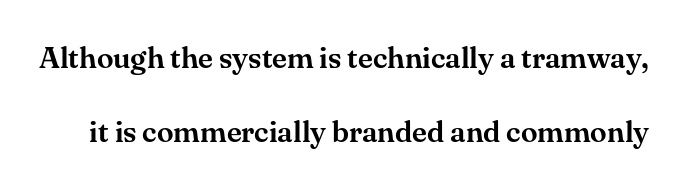
Q: Is the text italic (slanted)? A: No, it is upright.
Q: Is the typeface a serif or a sans-serif typeface? A: Serif.
Q: Is the text underlined? A: No.
Q: Is the spacing between letters normal or unusually wide? A: Normal.
Q: Is the spacing between lines tight, normal or loose? A: Loose.
Q: Width (condensed, normal, or wide)? A: Normal.
Q: Stroke contrast? A: Medium.
Q: x-height? A: Small.
Q: Monospaced? A: No.
